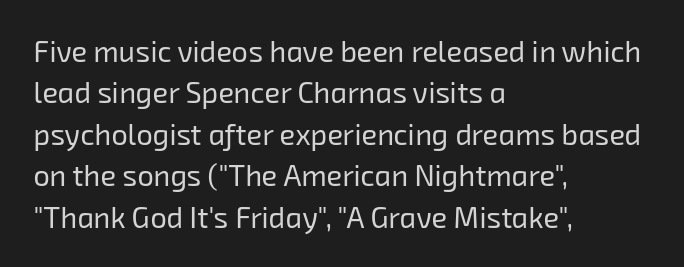
Q: Is the text bold? A: No.
Q: Is the typeface a serif or a sans-serif typeface? A: Sans-serif.
Q: Is the text underlined? A: No.
Q: How is the paragraph aligned? A: Left-aligned.
Q: Is the spacing between letters normal or unusually wide? A: Normal.
Q: Is the spacing between lines tight, normal or loose? A: Normal.
Q: Width (condensed, normal, or wide)? A: Normal.
Q: Stroke contrast? A: Low.
Q: x-height? A: Medium.
Q: Monospaced? A: No.
